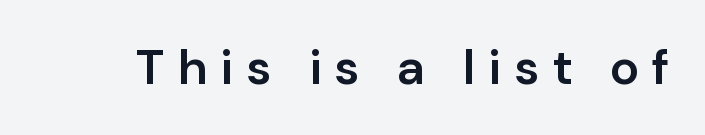
Q: Is the text bold? A: Semi-bold.
Q: Is the text italic (slanted)? A: No, it is upright.
Q: Is the typeface a serif or a sans-serif typeface? A: Sans-serif.
Q: Is the text underlined? A: No.
Q: Is the spacing between letters normal or unusually wide? A: Unusually wide.
Q: Width (condensed, normal, or wide)? A: Normal.
Q: Stroke contrast? A: Low.
Q: x-height? A: Medium.
Q: Monospaced? A: No.
